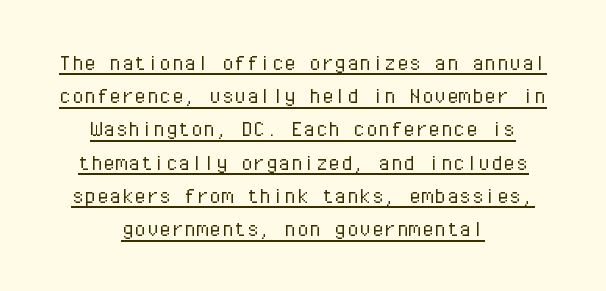
The image shows 25 px text type, upright; set centered, normal line spacing (1.33x), normal letter spacing, underlined.
